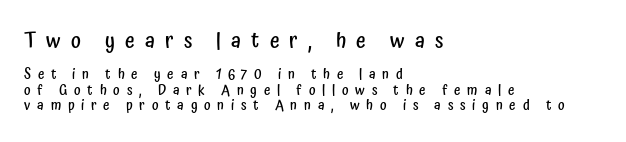
{"italic": "no", "bold": "semi", "underline": "no", "align": "left", "line_spacing": "tight", "line_spacing_ratio": 1.08, "letter_spacing": "wide", "letter_spacing_em": 0.48, "larger_block": "first", "size_ratio": 1.5, "glyph_px": 21}
